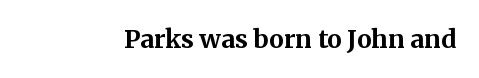
Underlining? Definitely not there. Strong, thick strokes mark this as bold type. This sample uses an upright cut, with every glyph sitting square on the baseline. A typesetter would call this zero additional tracking.
